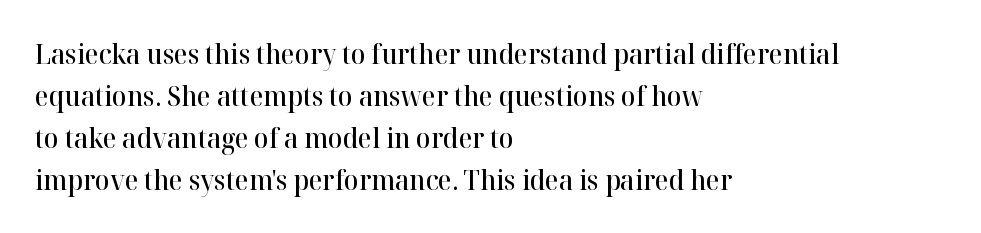
Q: Is the text bold? A: Semi-bold.
Q: Is the text italic (slanted)? A: No, it is upright.
Q: Is the text underlined? A: No.
Q: How is the paragraph aligned? A: Left-aligned.
Q: Is the spacing between letters normal or unusually wide? A: Normal.
Q: Is the spacing between lines tight, normal or loose? A: Normal.
